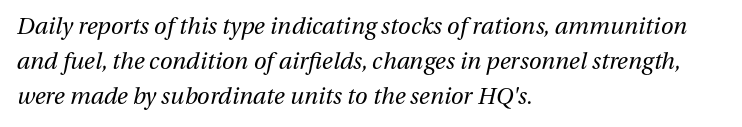
The image shows 23 px text type, italic (leaning right); set left-aligned, normal line spacing (1.53x), normal letter spacing, not underlined.
